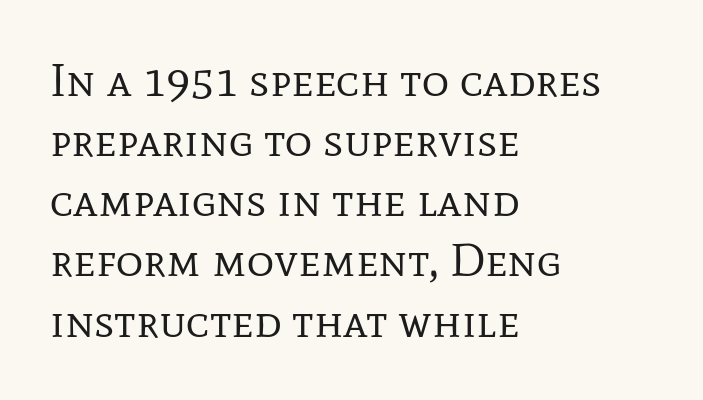
The image shows 47 px regular-weight serif type, upright; set left-aligned, normal line spacing (1.28x), normal letter spacing, not underlined; low stroke contrast and a medium x-height.
